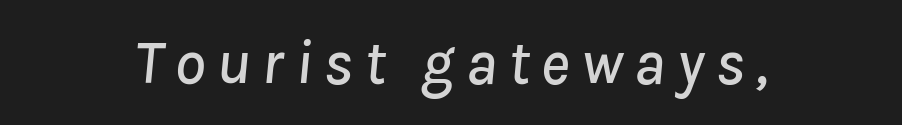
The image shows 62 px text type, italic (leaning right); set centered, not underlined; low stroke contrast and a medium x-height.
